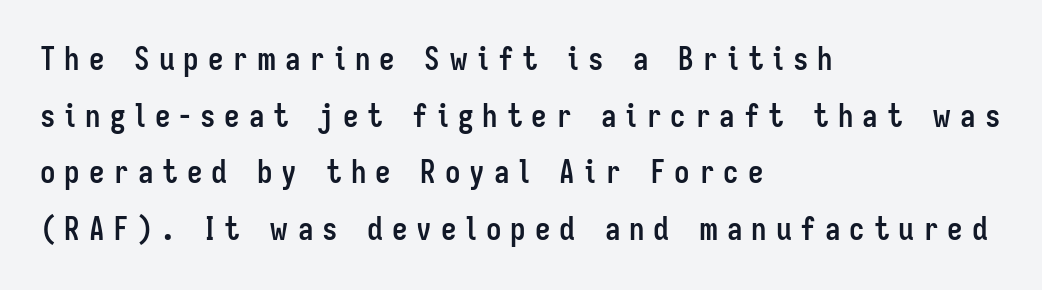
The image shows 31 px semibold, condensed sans-serif type, upright; set left-aligned, line spacing 1.83x, unusually wide letter spacing (+0.29 em), not underlined; low stroke contrast and a medium x-height.
